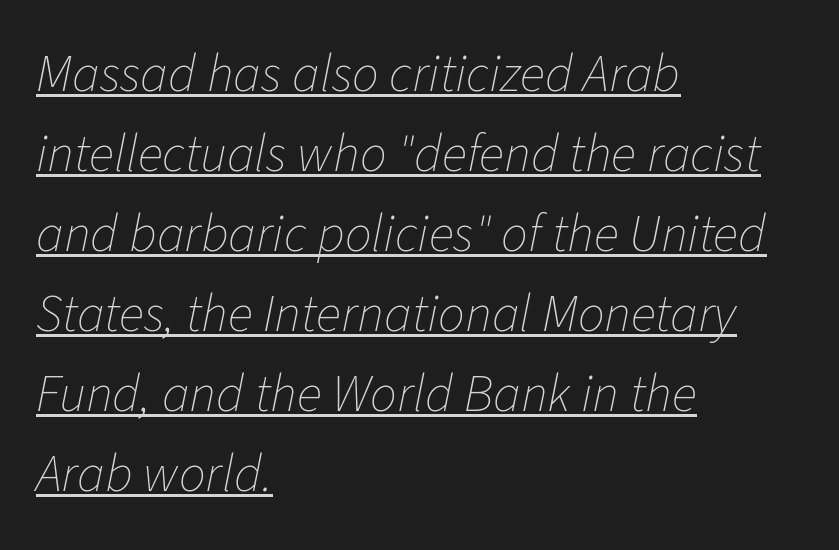
{"italic": "yes", "lean": "right", "slant_degrees": 11, "bold": "no", "weight": "thin", "width": "normal", "stroke_contrast": "low", "x_height": "medium", "monospaced": "no", "underline": "yes", "align": "left", "line_spacing": "normal", "line_spacing_ratio": 1.51, "letter_spacing": "normal", "letter_spacing_em": 0.0, "glyph_px": 53}
